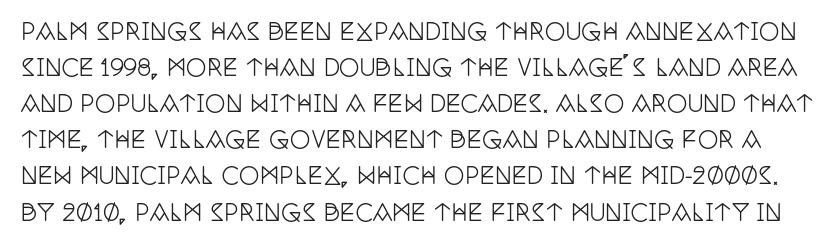
Q: Is the text italic (slanted)? A: No, it is upright.
Q: Is the text underlined? A: No.
Q: Is the spacing between letters normal or unusually wide? A: Normal.
Q: Is the spacing between lines tight, normal or loose? A: Normal.
